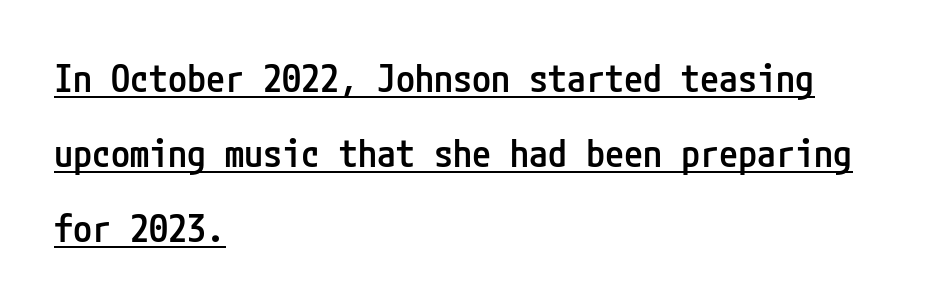
{"serif": "no", "italic": "no", "bold": "semi", "weight": "semibold", "width": "condensed", "stroke_contrast": "low", "x_height": "medium", "underline": "yes", "align": "left", "line_spacing": "loose", "line_spacing_ratio": 1.97, "letter_spacing": "normal", "letter_spacing_em": 0.0, "glyph_px": 38}
